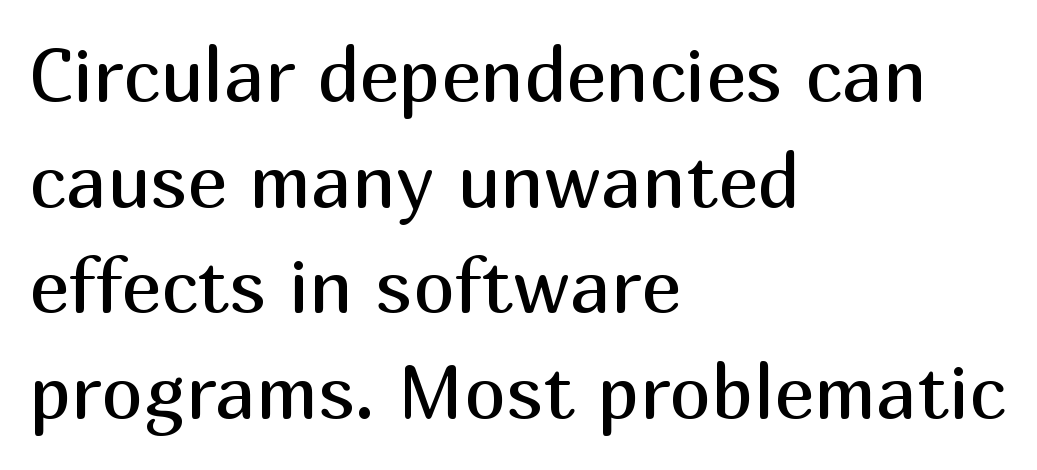
{"serif": "no", "italic": "no", "bold": "no", "weight": "regular", "width": "normal", "stroke_contrast": "medium", "x_height": "medium", "monospaced": "no", "underline": "no", "align": "left", "line_spacing": "normal", "line_spacing_ratio": 1.41, "letter_spacing": "normal", "letter_spacing_em": 0.0, "glyph_px": 75}
